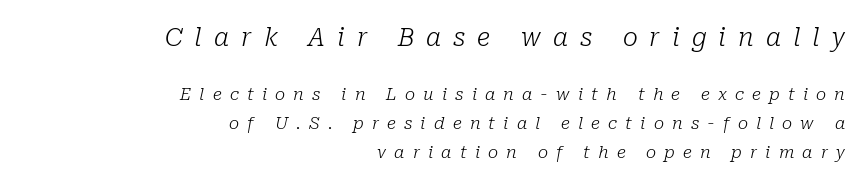
Q: Is the text bold? A: No.
Q: Is the text italic (slanted)? A: Yes, it leans right by about 10 degrees.
Q: Is the text underlined? A: No.
Q: How is the paragraph aligned? A: Right-aligned.
Q: Is the spacing between letters normal or unusually wide? A: Unusually wide.
Q: Is the spacing between lines tight, normal or loose? A: Normal.
Q: Which block of text is set in a larger size, the first (top) or the second (bottom)? A: The first (top) one.
